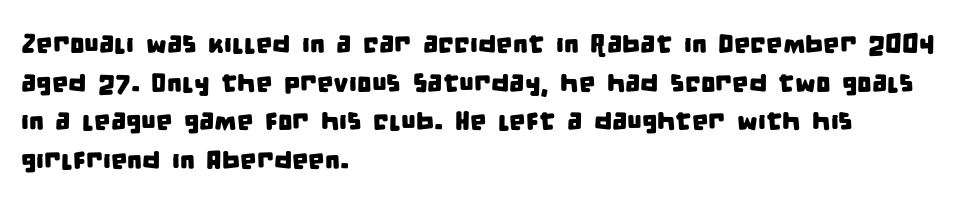
Q: Is the text underlined? A: No.
Q: How is the paragraph aligned? A: Left-aligned.
Q: Is the spacing between letters normal or unusually wide? A: Normal.
Q: Is the spacing between lines tight, normal or loose? A: Normal.
